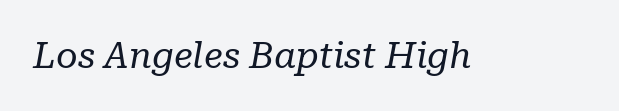
This sample uses an oblique cut, with every glyph tilted off the vertical. The characters display serif detailing at their extremities. Varying glyph widths throughout — classic text-font behaviour. The horizontal fit of the characters is conventional and even. A light-to-regular cut is what we see here.
